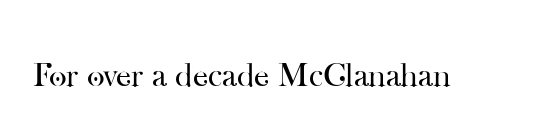
The image shows 34 px regular-weight serif type, upright; set normal letter spacing, not underlined; high stroke contrast and a small x-height.
